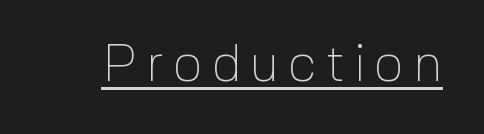
{"serif": "no", "italic": "no", "bold": "no", "weight": "thin", "width": "normal", "x_height": "medium", "monospaced": "no", "underline": "yes", "glyph_px": 52}
